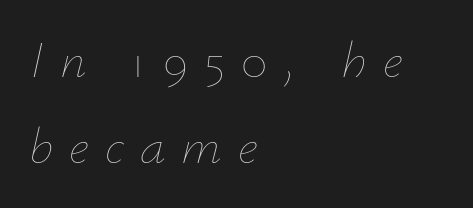
{"italic": "yes", "lean": "right", "slant_degrees": 12, "bold": "no", "weight": "thin", "width": "normal", "stroke_contrast": "low", "x_height": "small", "monospaced": "no", "underline": "no", "align": "left", "line_spacing": "normal", "line_spacing_ratio": 1.65, "letter_spacing": "wide", "letter_spacing_em": 0.31, "glyph_px": 52}
